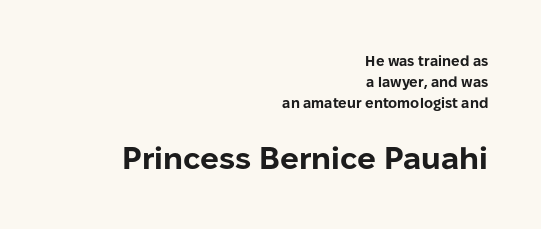
The image shows 31 px bold sans-serif type, upright; set right-aligned, normal line spacing (1.51x), normal letter spacing, not underlined; the second (bottom) block is 2.21x larger; low stroke contrast and a medium x-height.
